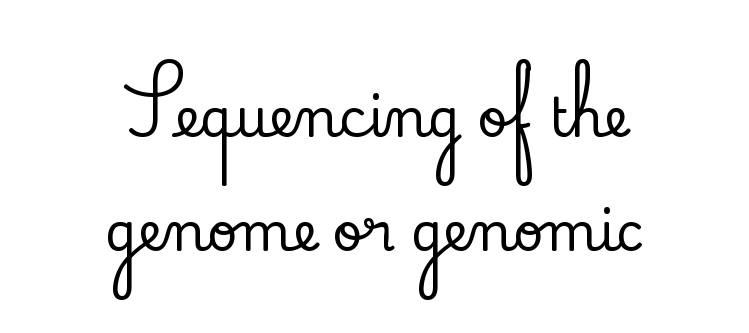
Q: Is the text italic (slanted)? A: No, it is upright.
Q: Is the typeface a serif or a sans-serif typeface? A: Serif.
Q: Is the text underlined? A: No.
Q: How is the paragraph aligned? A: Centered.
Q: Is the spacing between letters normal or unusually wide? A: Normal.
Q: Is the spacing between lines tight, normal or loose? A: Loose.
Q: Width (condensed, normal, or wide)? A: Normal.
Q: Stroke contrast? A: Low.
Q: x-height? A: Small.
Q: Monospaced? A: No.
